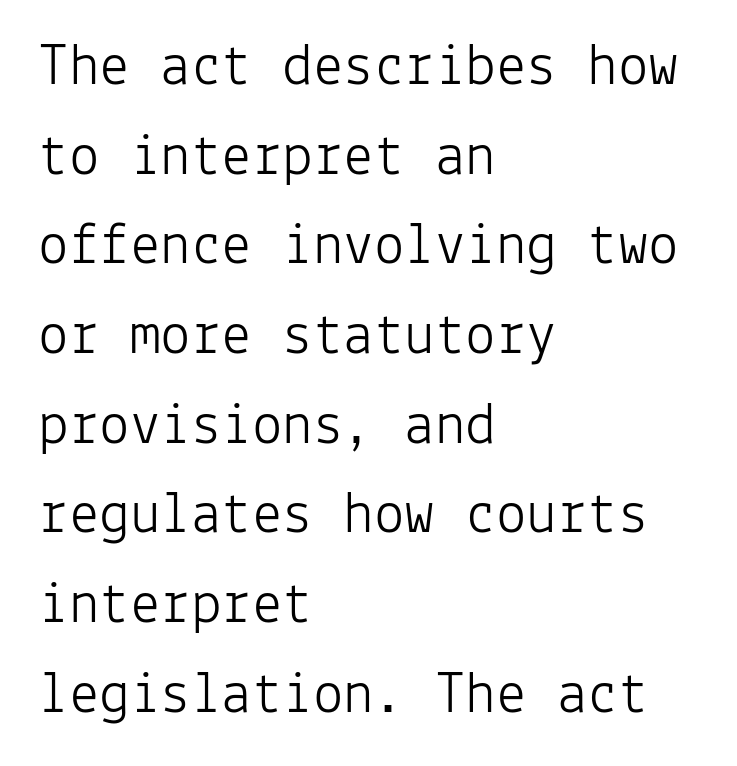
The image shows 61 px light sans-serif type, upright, monospaced; set left-aligned, normal line spacing (1.47x), normal letter spacing, not underlined; low stroke contrast and a medium x-height.
